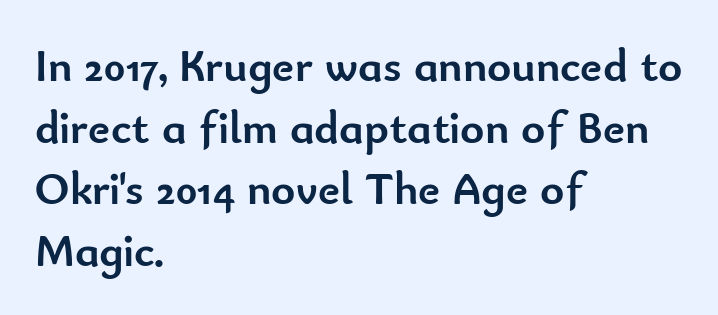
The image shows 46 px semibold sans-serif type, upright; set left-aligned, normal line spacing (1.34x), normal letter spacing, not underlined; low stroke contrast and a small x-height.
